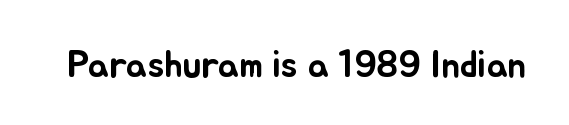
{"italic": "no", "width": "normal", "stroke_contrast": "low", "x_height": "small", "monospaced": "no", "underline": "no", "letter_spacing": "normal", "letter_spacing_em": 0.0, "glyph_px": 38}
